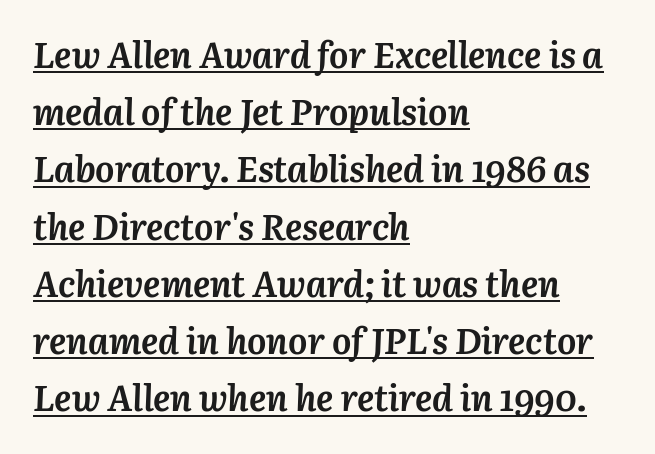
The image shows 36 px semibold type, italic (leaning right); set left-aligned, normal line spacing (1.59x), normal letter spacing, underlined; medium stroke contrast and a medium x-height.
